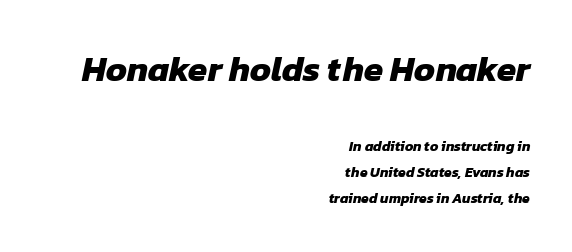
Looks like regular typesetting: each glyph gets only the width it needs. These lines are composed in type without serifs. Nothing unusual about the tracking: characters are spaced as the font intends. The passage shown begins with its larger block and ends with its smaller one. Plenty of ink on the page — the face is bold.
